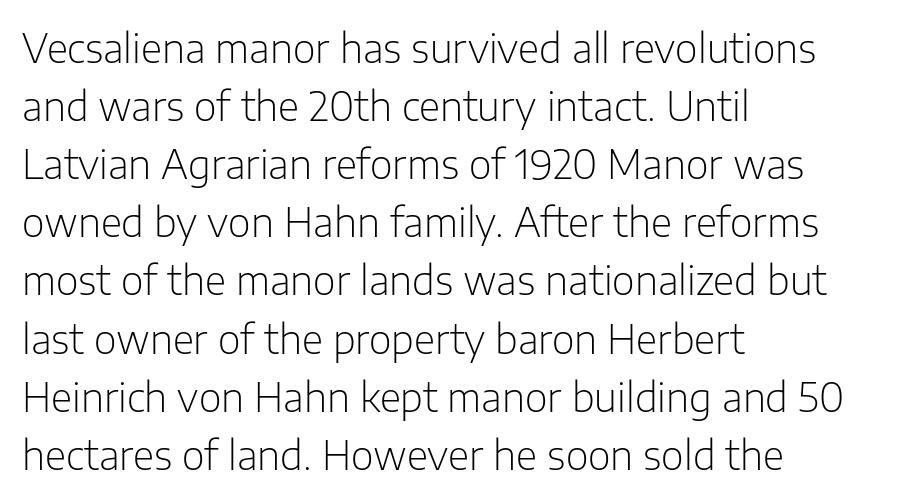
{"serif": "no", "italic": "no", "bold": "no", "weight": "light", "width": "normal", "stroke_contrast": "low", "x_height": "medium", "monospaced": "no", "underline": "no", "align": "left", "line_spacing": "normal", "line_spacing_ratio": 1.49, "letter_spacing": "normal", "letter_spacing_em": 0.0, "glyph_px": 39}
